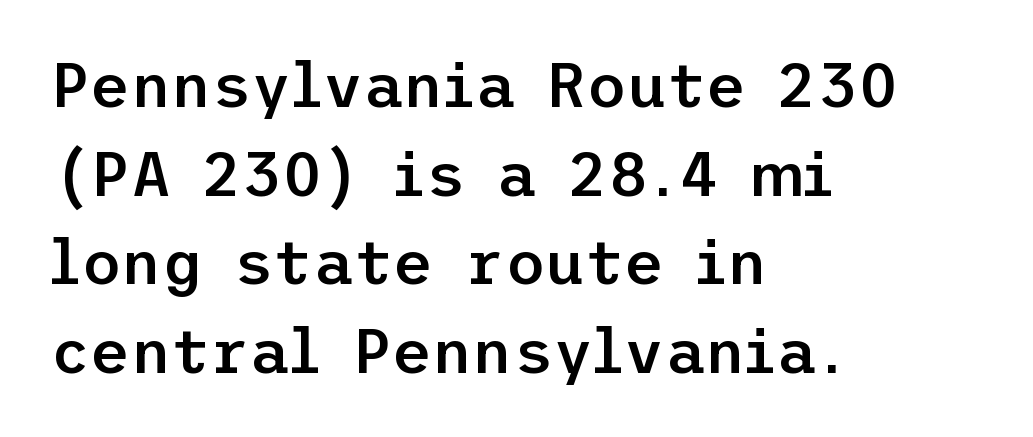
Q: Is the text bold? A: Semi-bold.
Q: Is the text italic (slanted)? A: No, it is upright.
Q: Is the typeface a serif or a sans-serif typeface? A: Sans-serif.
Q: Is the text underlined? A: No.
Q: How is the paragraph aligned? A: Left-aligned.
Q: Is the spacing between letters normal or unusually wide? A: Normal.
Q: Is the spacing between lines tight, normal or loose? A: Normal.
Q: Width (condensed, normal, or wide)? A: Normal.
Q: Stroke contrast? A: Low.
Q: x-height? A: Medium.
